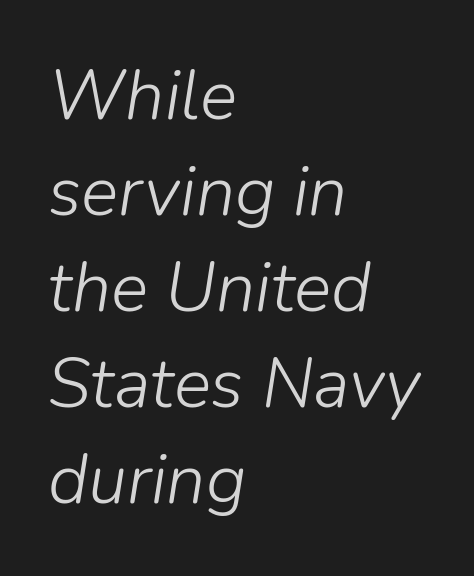
{"italic": "yes", "lean": "right", "slant_degrees": 9, "bold": "no", "weight": "light", "width": "normal", "stroke_contrast": "low", "x_height": "medium", "monospaced": "no", "underline": "no", "align": "left", "line_spacing": "normal", "line_spacing_ratio": 1.37, "letter_spacing": "normal", "letter_spacing_em": 0.0, "glyph_px": 70}
